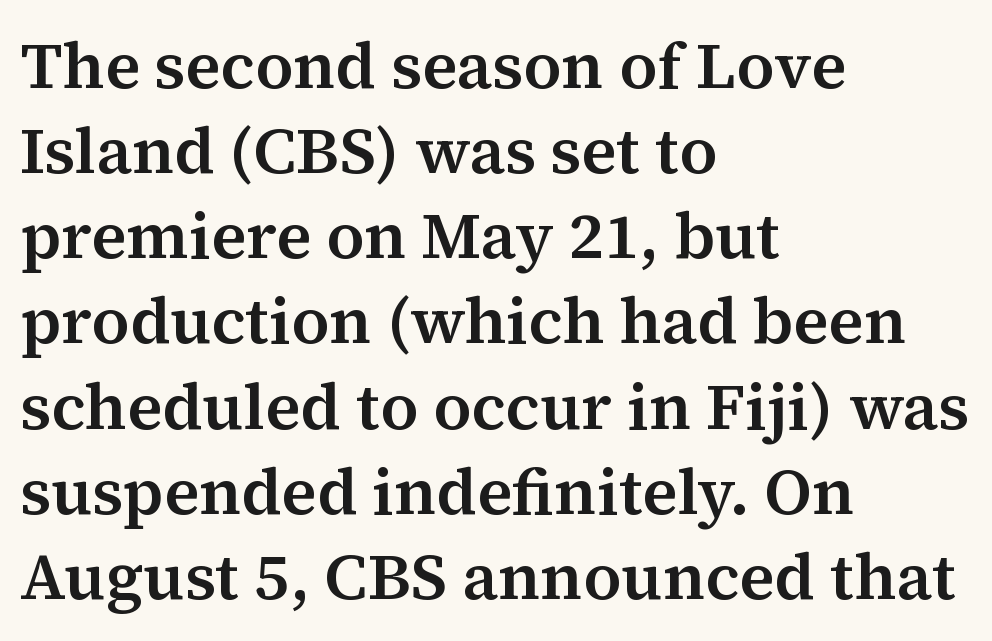
The image shows 65 px serif type, upright; set left-aligned, normal line spacing (1.31x), normal letter spacing, not underlined; medium stroke contrast and a medium x-height.
